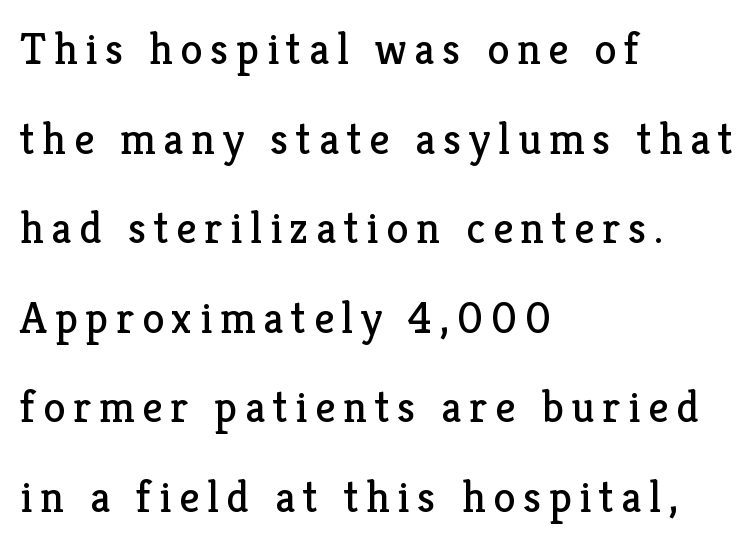
Q: Is the text bold? A: No.
Q: Is the text italic (slanted)? A: No, it is upright.
Q: Is the typeface a serif or a sans-serif typeface? A: Serif.
Q: Is the text underlined? A: No.
Q: How is the paragraph aligned? A: Left-aligned.
Q: Is the spacing between lines tight, normal or loose? A: Loose.
Q: Width (condensed, normal, or wide)? A: Normal.
Q: Stroke contrast? A: Low.
Q: x-height? A: Medium.
Q: Monospaced? A: No.
